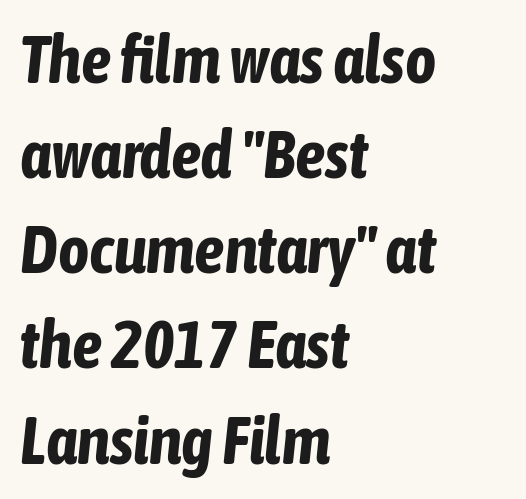
Is the type slanted? Yes — the strokes lean at a clear angle. One glance says typical: line gaps are just what's usual. Line beginnings align vertically; line endings do not. How are the letters spaced? Ordinarily, with no added tracking. Notice how thick the strokes are: this is what a full bold looks like.
